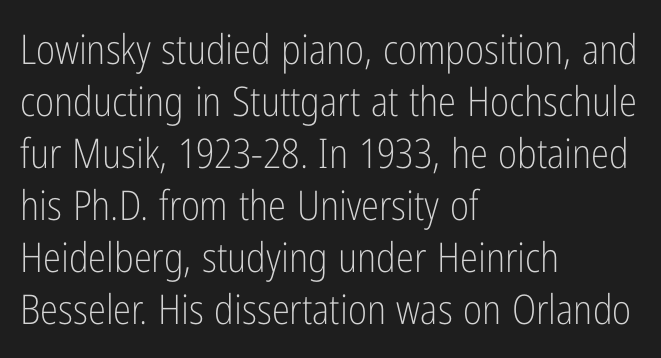
Think of a printed novel: that variable character pitch is what you see here. Normally led — the rows are evenly, conventionally spaced. Stroke terminals: plain, sans-serif. Upright lettering throughout. Letters rest on an invisible, unmarked baseline.
